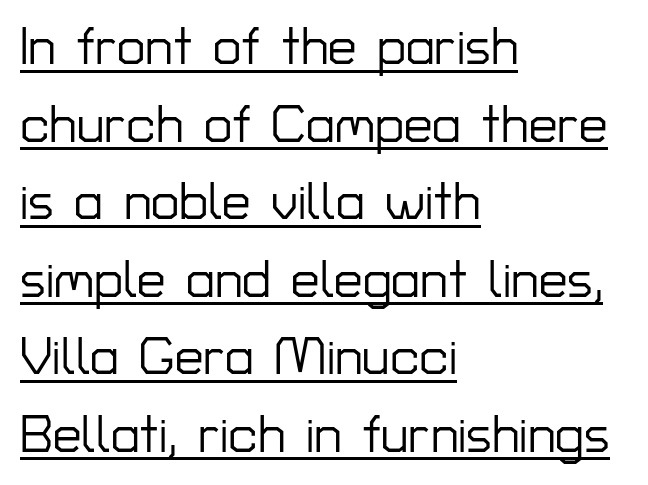
{"serif": "no", "italic": "no", "width": "normal", "stroke_contrast": "low", "x_height": "medium", "monospaced": "no", "underline": "yes", "align": "left", "line_spacing": "normal", "line_spacing_ratio": 1.52, "letter_spacing": "normal", "letter_spacing_em": 0.0, "glyph_px": 51}
